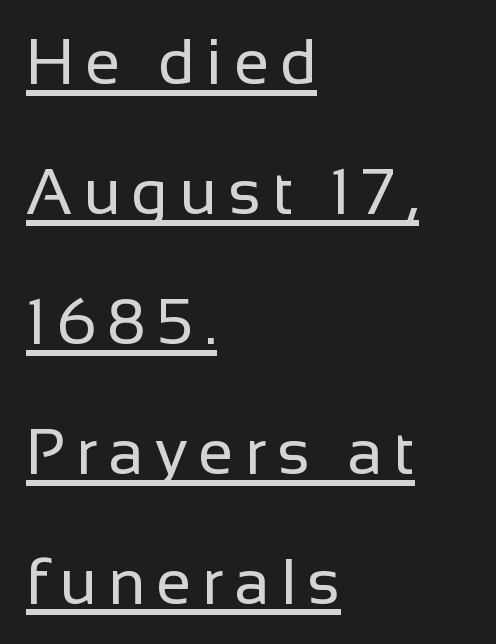
{"serif": "no", "italic": "no", "bold": "no", "weight": "regular", "width": "normal", "stroke_contrast": "low", "x_height": "medium", "monospaced": "no", "underline": "yes", "align": "left", "line_spacing": "loose", "line_spacing_ratio": 2.03, "glyph_px": 64}
